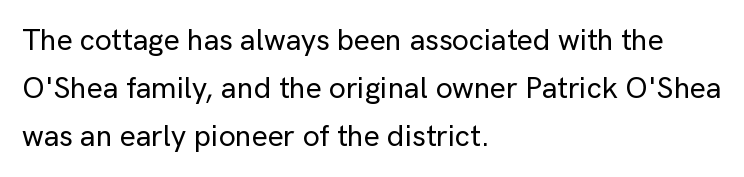
{"serif": "no", "italic": "no", "width": "normal", "stroke_contrast": "low", "x_height": "medium", "monospaced": "no", "underline": "no", "align": "left", "line_spacing": "normal", "line_spacing_ratio": 1.6, "letter_spacing": "normal", "letter_spacing_em": 0.0, "glyph_px": 30}
